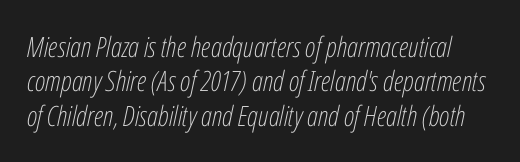
The image shows 28 px light, condensed type, italic (leaning right); set line spacing 1.23x, normal letter spacing, not underlined; low stroke contrast and a medium x-height.
